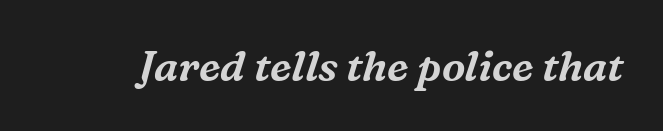
Q: Is the text italic (slanted)? A: Yes, it leans right by about 16 degrees.
Q: Is the typeface a serif or a sans-serif typeface? A: Serif.
Q: Is the text underlined? A: No.
Q: Is the spacing between letters normal or unusually wide? A: Normal.
Q: Width (condensed, normal, or wide)? A: Normal.
Q: Stroke contrast? A: Medium.
Q: x-height? A: Medium.
Q: Monospaced? A: No.
